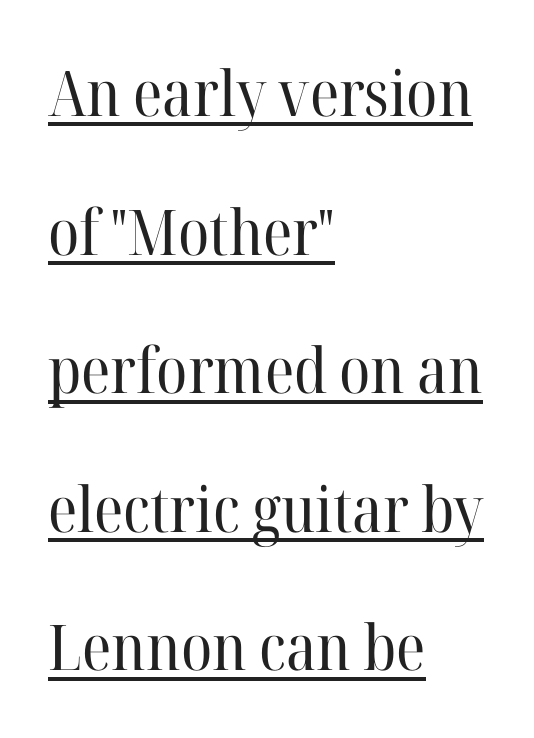
The image shows 63 px regular-weight serif type, upright; set left-aligned, loose line spacing (2.2x), normal letter spacing, underlined; high stroke contrast and a medium x-height.
